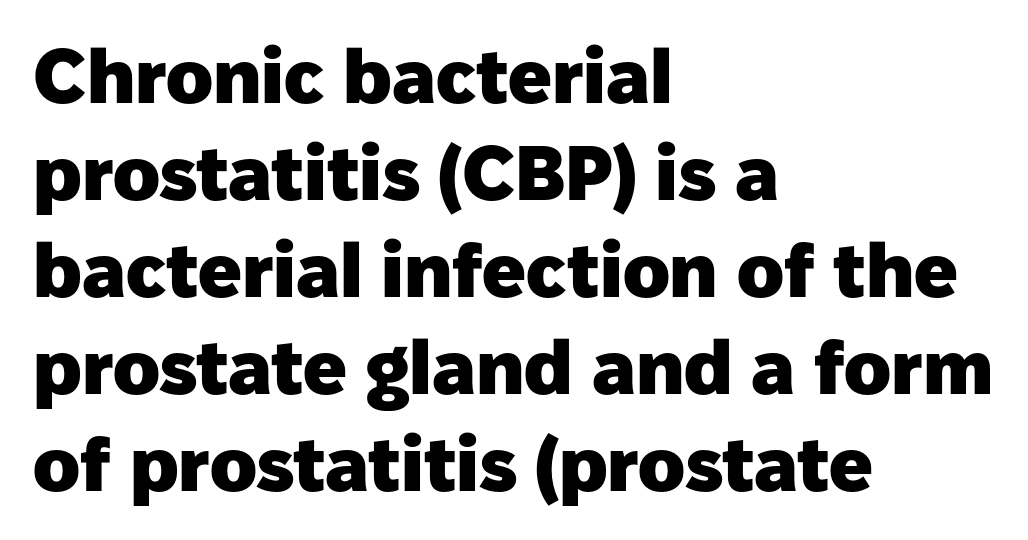
{"serif": "no", "italic": "no", "bold": "yes", "weight": "heavy", "width": "normal", "stroke_contrast": "low", "x_height": "medium", "monospaced": "no", "underline": "no", "align": "left", "line_spacing": "normal", "line_spacing_ratio": 1.26, "letter_spacing": "normal", "letter_spacing_em": 0.0, "glyph_px": 77}
